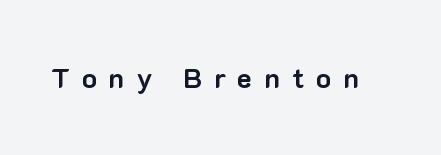
Q: Is the text bold? A: Yes.
Q: Is the text italic (slanted)? A: No, it is upright.
Q: Is the typeface a serif or a sans-serif typeface? A: Sans-serif.
Q: Is the text underlined? A: No.
Q: Is the spacing between letters normal or unusually wide? A: Unusually wide.
Q: Width (condensed, normal, or wide)? A: Normal.
Q: Stroke contrast? A: Low.
Q: x-height? A: Medium.
Q: Monospaced? A: No.
